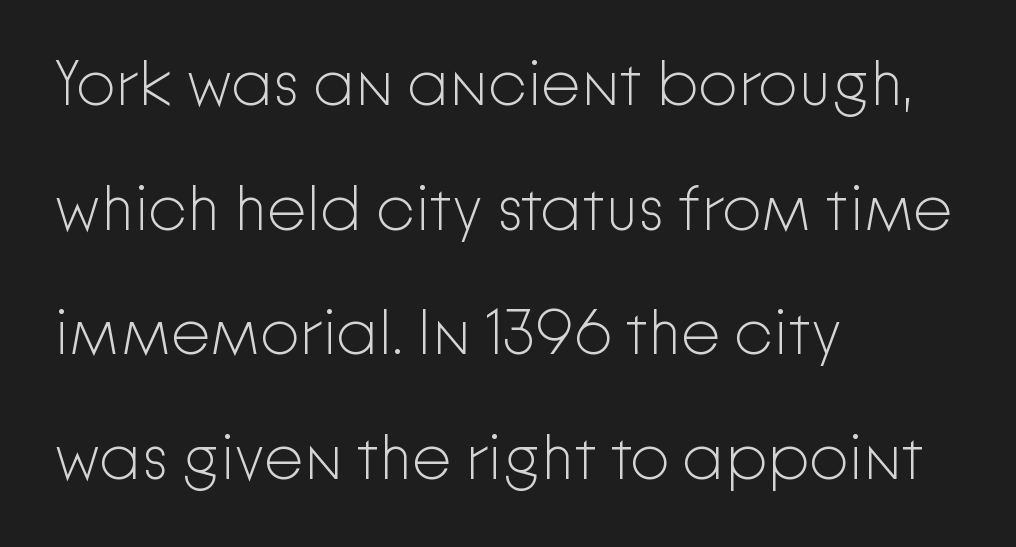
The image shows 63 px light sans-serif type, upright; set left-aligned, loose line spacing (1.98x), normal letter spacing, not underlined; low stroke contrast and a medium x-height.
